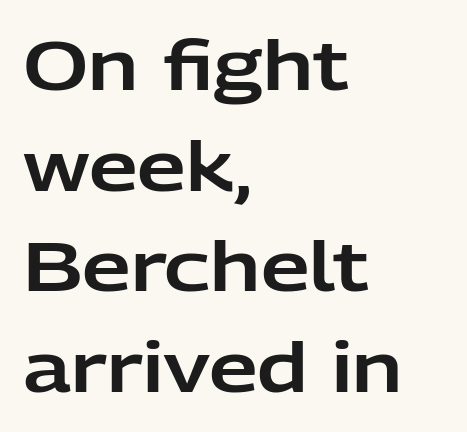
{"serif": "no", "italic": "no", "width": "normal", "stroke_contrast": "low", "x_height": "medium", "monospaced": "no", "underline": "no", "align": "left", "line_spacing": "normal", "line_spacing_ratio": 1.46, "letter_spacing": "normal", "letter_spacing_em": 0.0, "glyph_px": 69}
